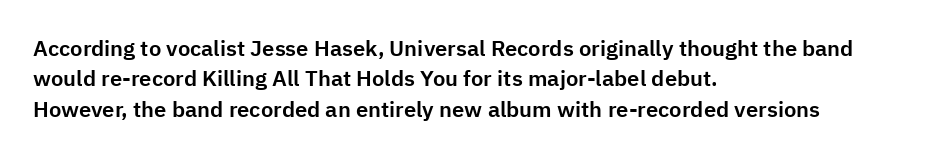
The image shows 22 px text type, upright; set left-aligned, normal line spacing (1.38x), normal letter spacing, not underlined.
